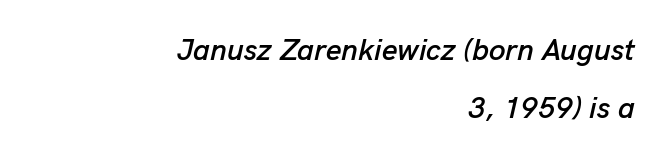
Q: Is the text italic (slanted)? A: Yes, it leans right by about 13 degrees.
Q: Is the text underlined? A: No.
Q: How is the paragraph aligned? A: Right-aligned.
Q: Is the spacing between letters normal or unusually wide? A: Normal.
Q: Is the spacing between lines tight, normal or loose? A: Loose.
Q: Width (condensed, normal, or wide)? A: Normal.
Q: Stroke contrast? A: Low.
Q: x-height? A: Medium.
Q: Monospaced? A: No.
